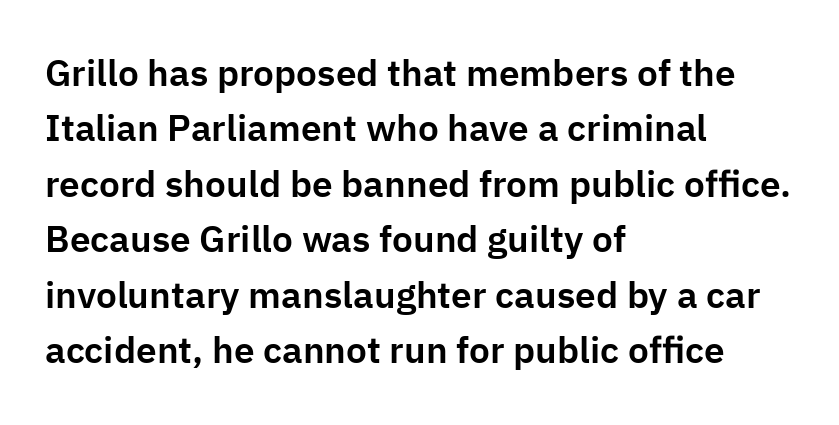
These lines are rendered in a variable-pitch font. A student would call this left alignment; a typographer would say flush left, rag right. Check under the words: just untouched page. The rows are spaced the way most documents space them.
